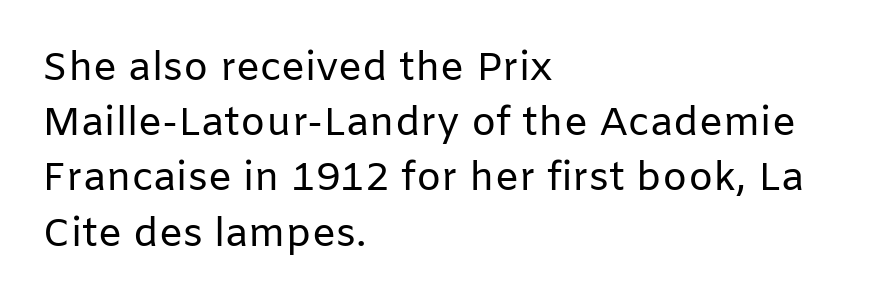
The image shows 40 px regular-weight sans-serif type, upright; set left-aligned, normal line spacing (1.38x), normal letter spacing, not underlined; low stroke contrast and a medium x-height.
